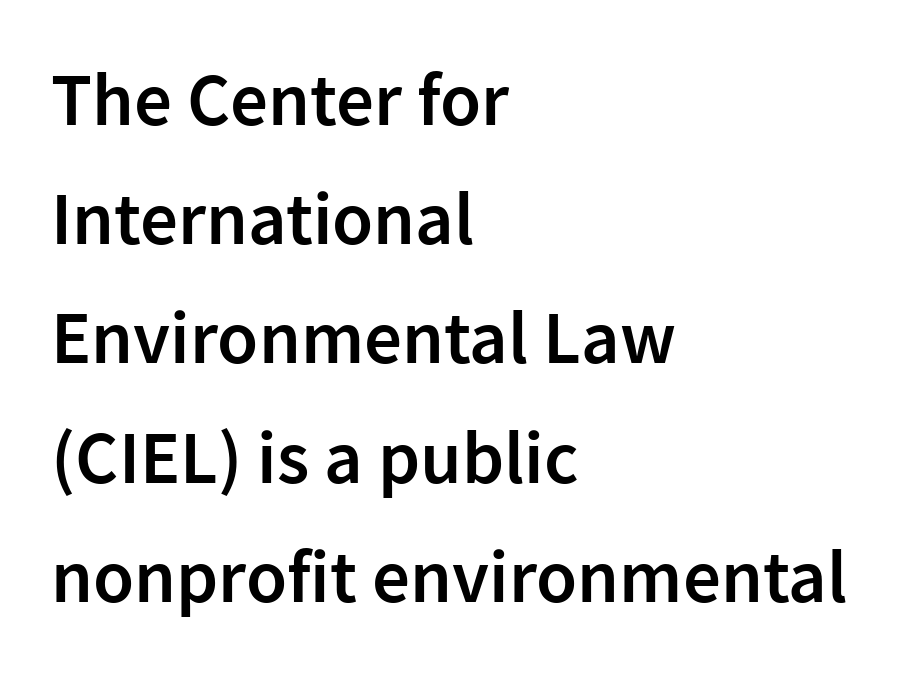
The image shows 75 px semibold sans-serif type, upright; set left-aligned, normal line spacing (1.59x), normal letter spacing, not underlined; low stroke contrast and a medium x-height.
